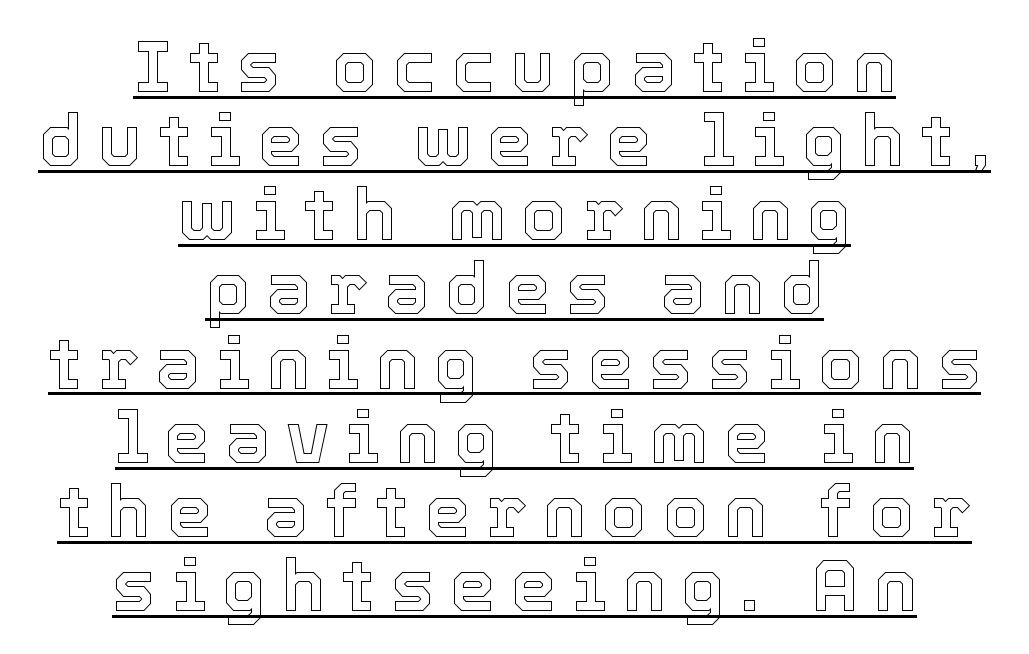
Q: Is the text italic (slanted)? A: No, it is upright.
Q: Is the text underlined? A: Yes.
Q: How is the paragraph aligned? A: Centered.
Q: Is the spacing between letters normal or unusually wide? A: Unusually wide.
Q: Is the spacing between lines tight, normal or loose? A: Tight.
Q: Width (condensed, normal, or wide)? A: Normal.
Q: x-height? A: Medium.
Q: Monospaced? A: No.
